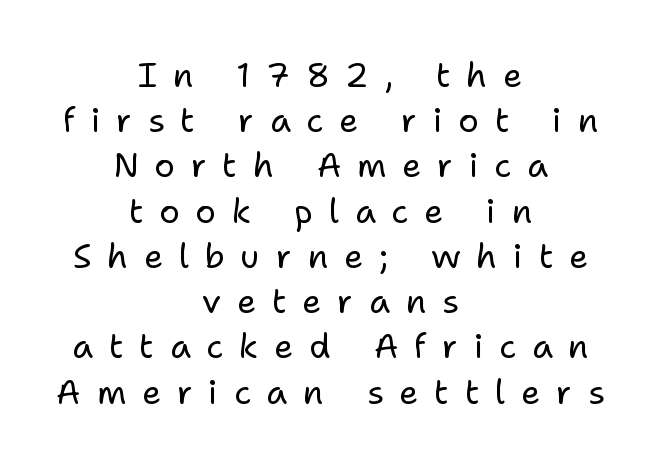
Q: Is the text bold? A: No.
Q: Is the text italic (slanted)? A: No, it is upright.
Q: Is the typeface a serif or a sans-serif typeface? A: Sans-serif.
Q: Is the text underlined? A: No.
Q: How is the paragraph aligned? A: Centered.
Q: Is the spacing between letters normal or unusually wide? A: Unusually wide.
Q: Is the spacing between lines tight, normal or loose? A: Normal.
Q: Width (condensed, normal, or wide)? A: Normal.
Q: Stroke contrast? A: Low.
Q: x-height? A: Medium.
Q: Monospaced? A: No.
